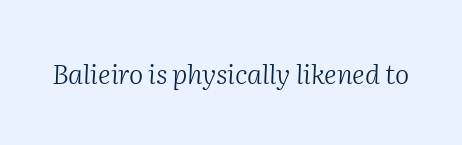
The image shows 27 px text type, italic (leaning right); set normal letter spacing, not underlined.
